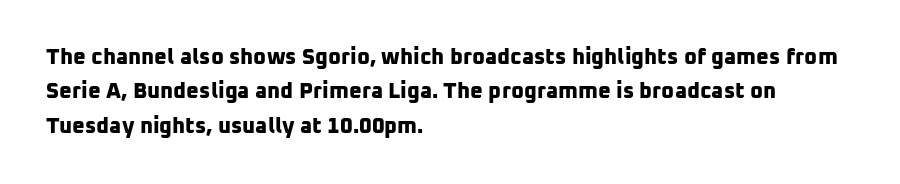
Q: Is the text bold? A: Yes.
Q: Is the text underlined? A: No.
Q: How is the paragraph aligned? A: Left-aligned.
Q: Is the spacing between letters normal or unusually wide? A: Normal.
Q: Is the spacing between lines tight, normal or loose? A: Normal.
